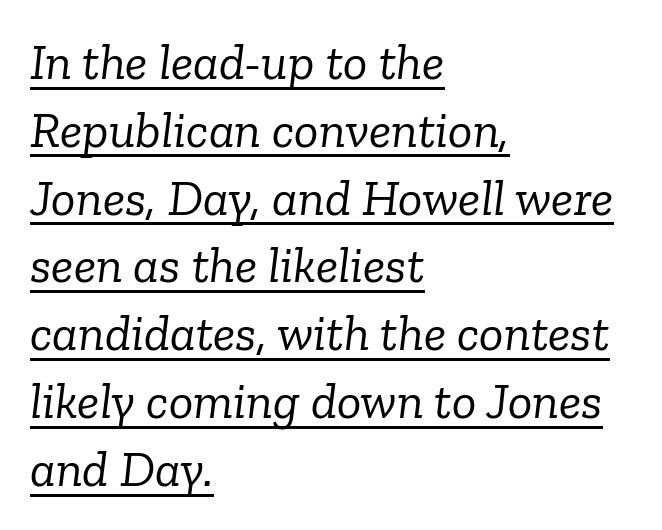
The font family rendered here belongs to the serif group. Compared with a typical body face, this is equally light or lighter still. Each word holds together tightly as a unit, with standard inter-letter gaps. The axis of the letterforms is tilted away from vertical. The face used here is proportionally spaced, like ordinary book or web type. What decoration does the sample have? An underline.
